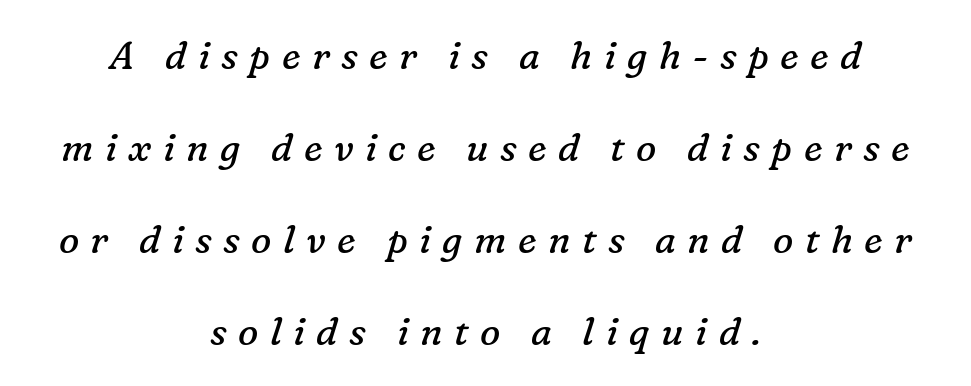
The image shows 38 px regular-weight serif type, italic (leaning right); set centered, loose line spacing (2.42x), unusually wide letter spacing (+0.3 em), not underlined; low stroke contrast and a medium x-height.
